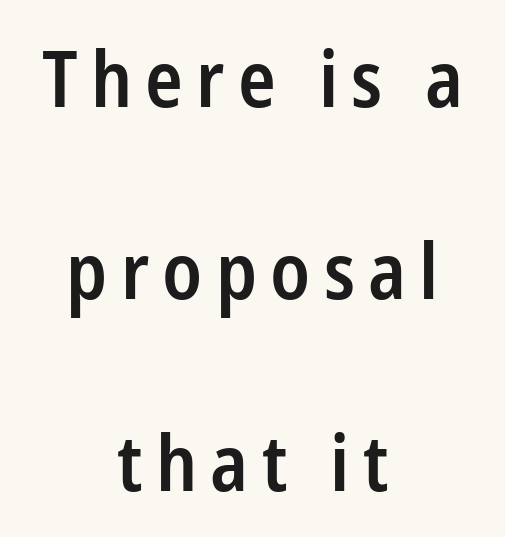
{"serif": "no", "italic": "no", "bold": "semi", "weight": "semibold", "width": "condensed", "stroke_contrast": "low", "x_height": "medium", "monospaced": "no", "underline": "no", "align": "center", "line_spacing": "loose", "line_spacing_ratio": 2.46, "glyph_px": 78}
